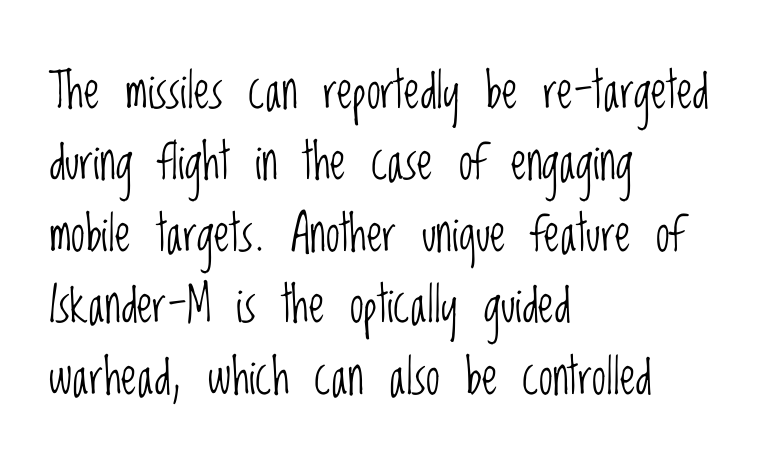
Q: Is the text bold? A: No.
Q: Is the text italic (slanted)? A: No, it is upright.
Q: Is the typeface a serif or a sans-serif typeface? A: Sans-serif.
Q: Is the text underlined? A: No.
Q: How is the paragraph aligned? A: Left-aligned.
Q: Is the spacing between letters normal or unusually wide? A: Normal.
Q: Is the spacing between lines tight, normal or loose? A: Normal.
Q: Width (condensed, normal, or wide)? A: Condensed.
Q: Stroke contrast? A: Low.
Q: x-height? A: Large.
Q: Monospaced? A: No.
